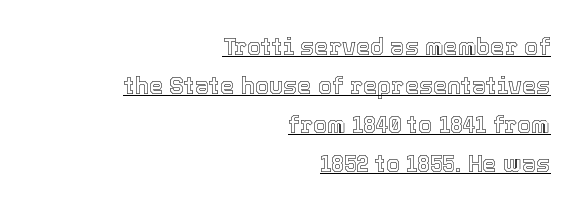
The image shows 23 px text type, upright; set right-aligned, normal line spacing (1.7x), normal letter spacing, underlined.
